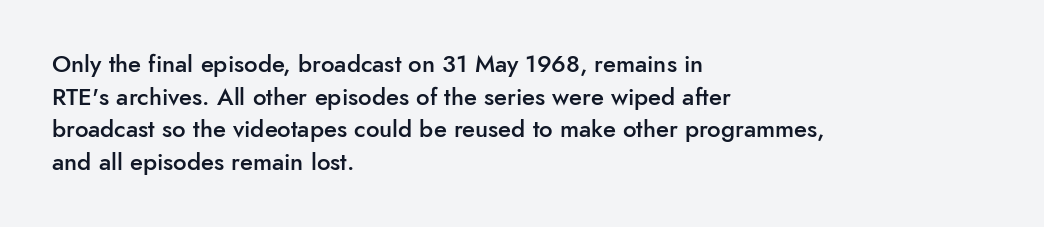
Q: Is the text bold? A: Semi-bold.
Q: Is the text italic (slanted)? A: No, it is upright.
Q: Is the text underlined? A: No.
Q: How is the paragraph aligned? A: Left-aligned.
Q: Is the spacing between letters normal or unusually wide? A: Normal.
Q: Is the spacing between lines tight, normal or loose? A: Normal.
